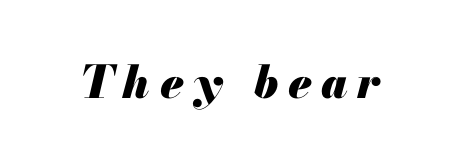
The image shows 45 px heavy type, italic (leaning right); set unusually wide letter spacing (+0.21 em), not underlined; medium stroke contrast and a small x-height.
